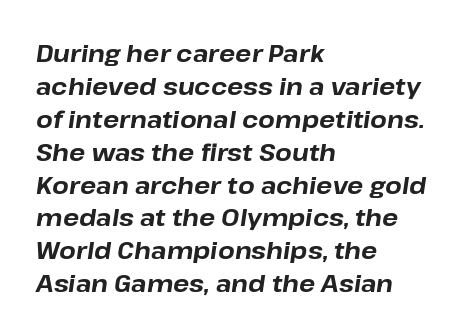
Q: Is the text bold? A: Yes.
Q: Is the text italic (slanted)? A: Yes, it leans right by about 8 degrees.
Q: Is the text underlined? A: No.
Q: How is the paragraph aligned? A: Left-aligned.
Q: Is the spacing between letters normal or unusually wide? A: Normal.
Q: Is the spacing between lines tight, normal or loose? A: Normal.
